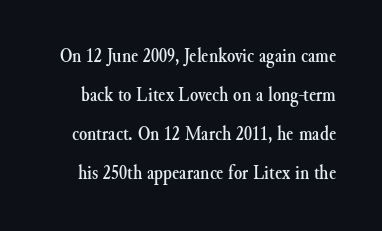
Q: Is the text italic (slanted)? A: No, it is upright.
Q: Is the text underlined? A: No.
Q: Is the spacing between letters normal or unusually wide? A: Normal.
